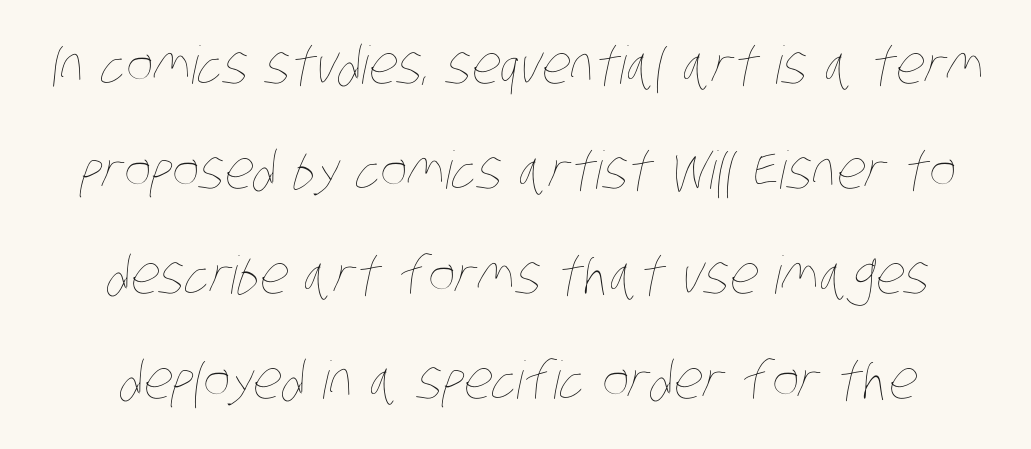
{"bold": "no", "weight": "thin", "width": "condensed", "stroke_contrast": "low", "x_height": "large", "monospaced": "no", "underline": "no", "line_spacing": "loose", "line_spacing_ratio": 2.02, "letter_spacing": "normal", "letter_spacing_em": 0.0, "glyph_px": 52}
